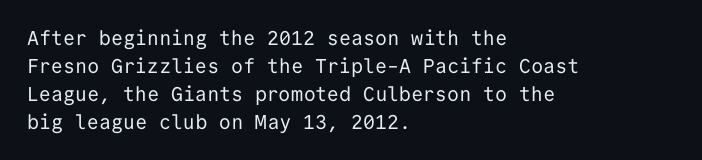
The image shows 20 px text type, upright; set left-aligned, normal line spacing (1.4x), normal letter spacing, not underlined.
